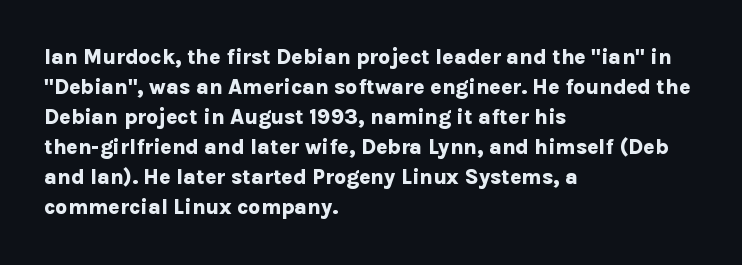
The image shows 21 px bold type, upright; set left-aligned, normal line spacing (1.43x), normal letter spacing, not underlined.
